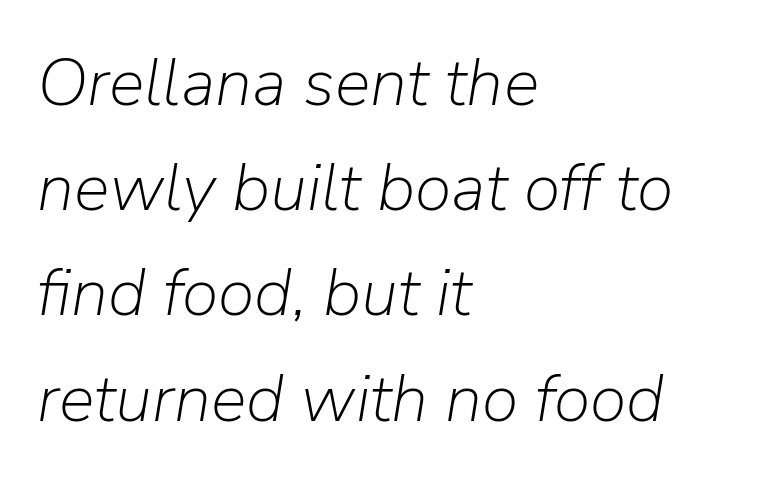
The image shows 67 px light type, italic (leaning right); set left-aligned, normal line spacing (1.57x), normal letter spacing, not underlined; low stroke contrast and a medium x-height.
